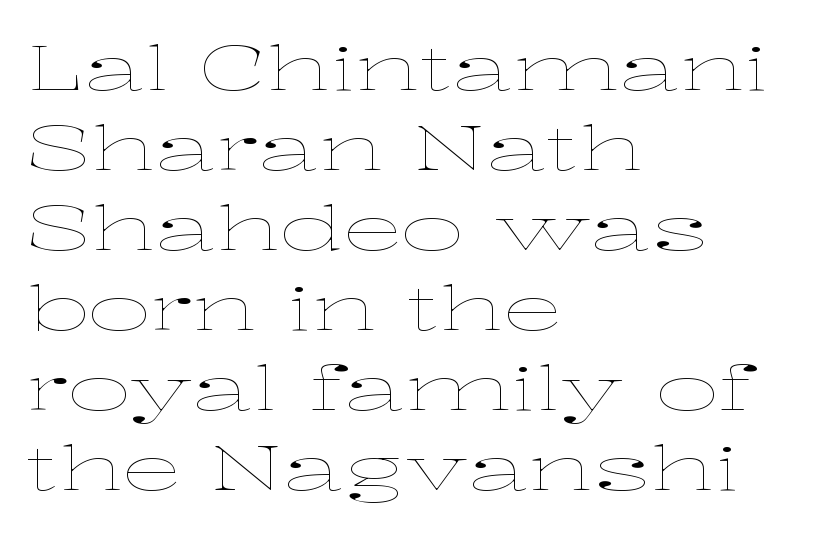
{"italic": "no", "bold": "no", "weight": "thin", "width": "wide", "stroke_contrast": "low", "x_height": "medium", "monospaced": "no", "underline": "no", "align": "left", "line_spacing": "normal", "line_spacing_ratio": 1.31, "letter_spacing": "normal", "letter_spacing_em": 0.0, "glyph_px": 61}
